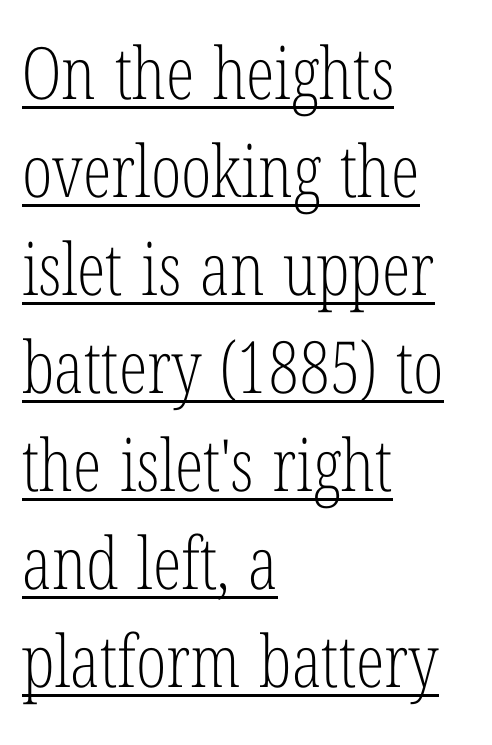
Q: Is the text bold? A: No.
Q: Is the text italic (slanted)? A: No, it is upright.
Q: Is the typeface a serif or a sans-serif typeface? A: Serif.
Q: Is the text underlined? A: Yes.
Q: How is the paragraph aligned? A: Left-aligned.
Q: Is the spacing between letters normal or unusually wide? A: Normal.
Q: Is the spacing between lines tight, normal or loose? A: Normal.
Q: Width (condensed, normal, or wide)? A: Condensed.
Q: Stroke contrast? A: Low.
Q: x-height? A: Medium.
Q: Monospaced? A: No.
